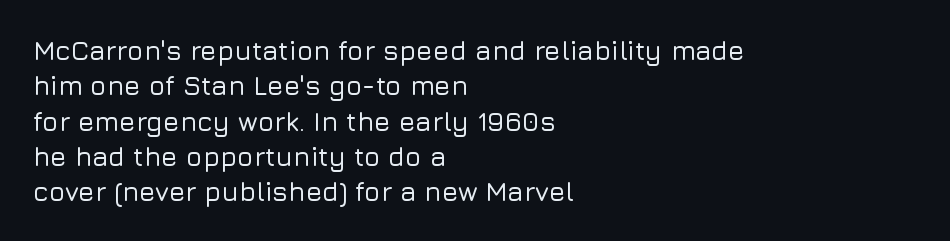
The image shows 27 px text type, upright; set left-aligned, normal line spacing (1.31x), normal letter spacing, not underlined.
